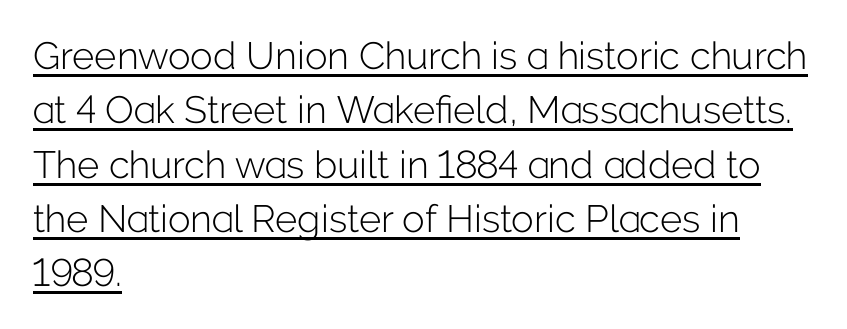
Font category for this specimen: sans-serif. The setting favours the left margin, as ordinary paragraphs usually do. Decoration check: the copy is underlined. Inter-character spacing is left at the font's built-in metrics. The typeface has the unassuming heft of standard copy or less. Nope, not italic — everything's standing straight.
